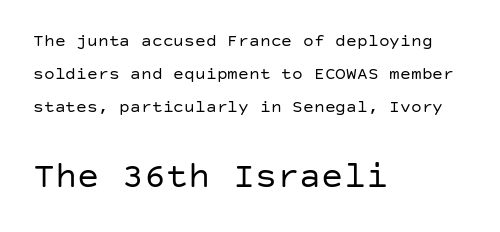
The image shows 37 px regular-weight sans-serif type, upright; set left-aligned, line spacing 1.82x, normal letter spacing, not underlined; the second (bottom) block is 2.06x larger; low stroke contrast and a large x-height.
